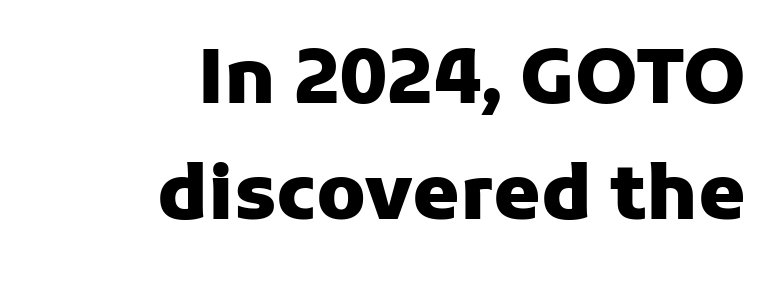
{"serif": "no", "italic": "no", "bold": "yes", "weight": "heavy", "width": "normal", "stroke_contrast": "low", "x_height": "medium", "monospaced": "no", "underline": "no", "align": "right", "line_spacing": "normal", "line_spacing_ratio": 1.52, "letter_spacing": "normal", "letter_spacing_em": 0.0, "glyph_px": 76}
